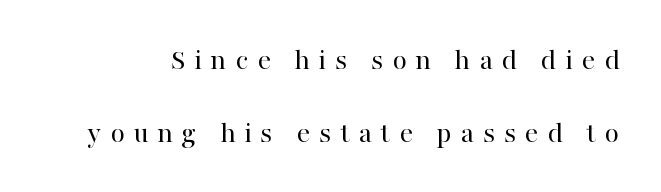
{"serif": "yes", "italic": "no", "bold": "no", "weight": "regular", "width": "normal", "stroke_contrast": "high", "x_height": "medium", "monospaced": "no", "underline": "no", "line_spacing": "loose", "line_spacing_ratio": 2.44, "letter_spacing": "wide", "letter_spacing_em": 0.29, "glyph_px": 30}
